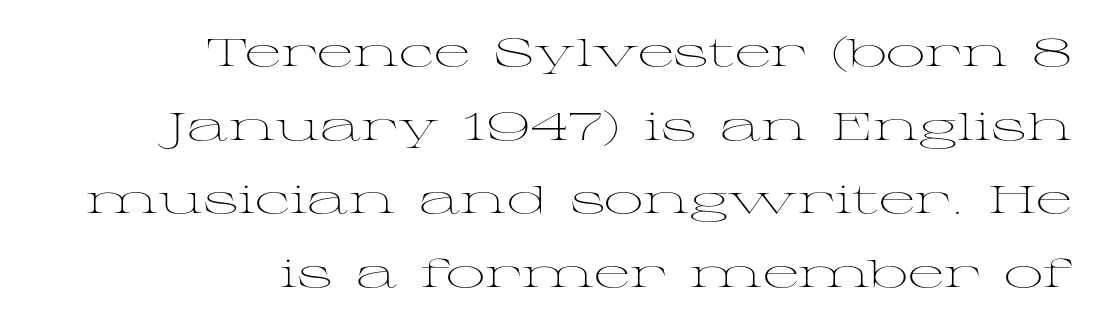
The image shows 39 px light, wide serif type, upright; set right-aligned, line spacing 1.89x, normal letter spacing, not underlined; medium stroke contrast and a medium x-height.
